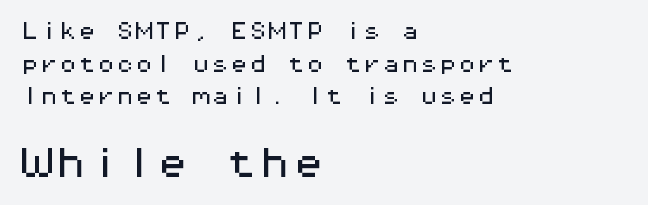
Q: Is the text italic (slanted)? A: No, it is upright.
Q: Is the typeface a serif or a sans-serif typeface? A: Sans-serif.
Q: Is the text underlined? A: No.
Q: How is the paragraph aligned? A: Left-aligned.
Q: Is the spacing between letters normal or unusually wide? A: Normal.
Q: Which block of text is set in a larger size, the first (top) or the second (bottom)? A: The second (bottom) one.
Q: Width (condensed, normal, or wide)? A: Wide.
Q: Stroke contrast? A: Medium.
Q: x-height? A: Medium.
Q: Monospaced? A: Yes.
